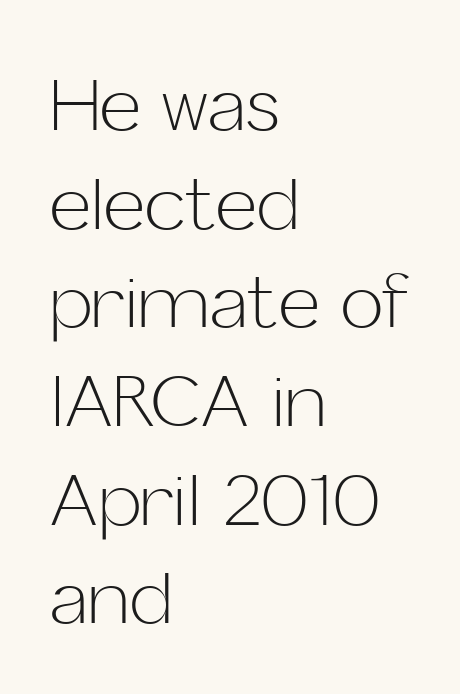
Just letters on the line, the space beneath them empty. This is not heavy type; no bold has been used. Note the varied advance widths — an 'i' is clearly narrower than an 'm'. Nothing unusual about the tracking: characters are spaced as the font intends.
